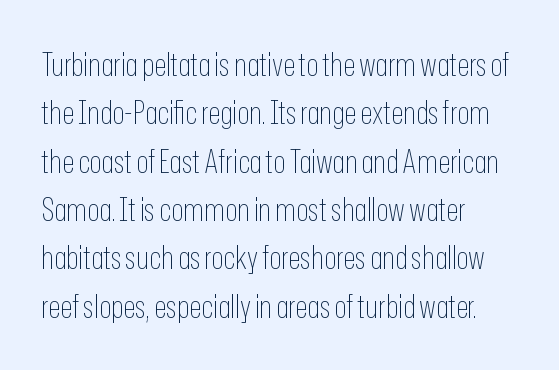
Q: Is the text bold? A: No.
Q: Is the text italic (slanted)? A: No, it is upright.
Q: Is the typeface a serif or a sans-serif typeface? A: Sans-serif.
Q: Is the text underlined? A: No.
Q: How is the paragraph aligned? A: Left-aligned.
Q: Is the spacing between letters normal or unusually wide? A: Normal.
Q: Is the spacing between lines tight, normal or loose? A: Normal.
Q: Width (condensed, normal, or wide)? A: Condensed.
Q: Stroke contrast? A: Low.
Q: x-height? A: Medium.
Q: Monospaced? A: No.
